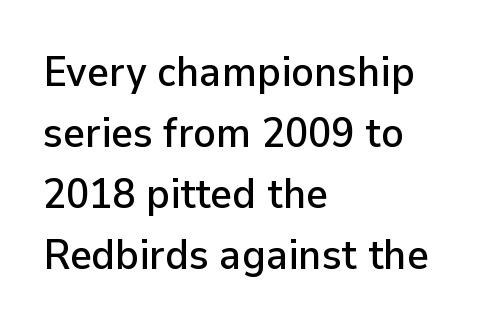
{"serif": "no", "italic": "no", "width": "normal", "stroke_contrast": "low", "x_height": "medium", "monospaced": "no", "underline": "no", "align": "left", "line_spacing": "normal", "line_spacing_ratio": 1.45, "letter_spacing": "normal", "letter_spacing_em": 0.0, "glyph_px": 42}
